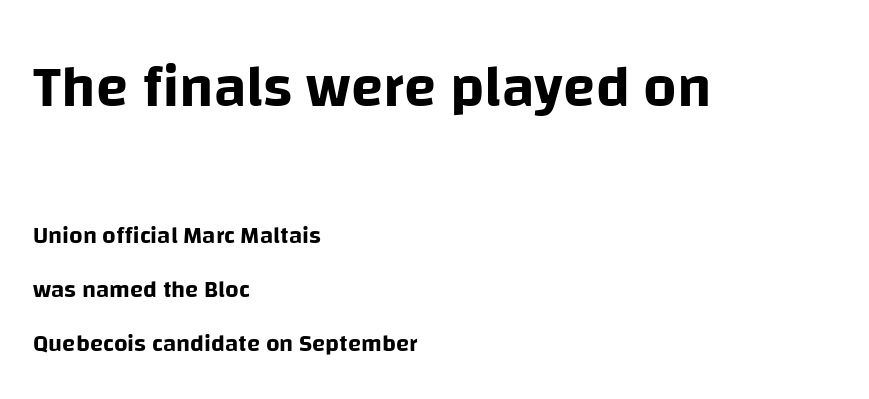
This sample has the flowing, uneven cadence of proportional lettering. The vertical gap from one line to the next is large. This sample uses a sans-serif face. Spacing between characters is what you'd get straight out of the box.
